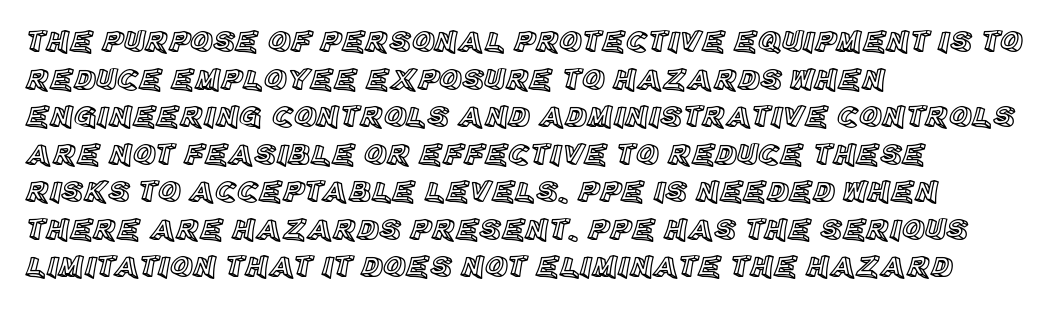
{"width": "normal", "x_height": "large", "monospaced": "no", "underline": "no", "align": "left", "line_spacing_ratio": 1.21, "letter_spacing": "normal", "letter_spacing_em": 0.0, "glyph_px": 31}
